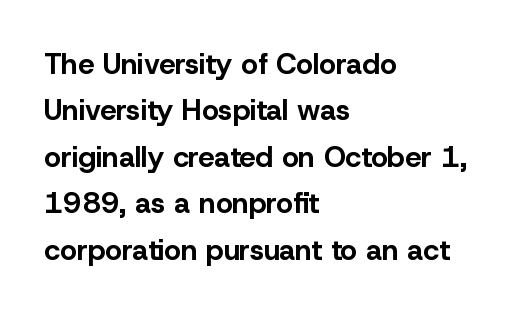
Look at the stroke-to-counter ratio: heavy, a bold. Descenders are the only things crossing below the line. Spacing verdict: proportional, widths tailored to each character. Students, note that the glyphs here touch the page at normal intervals.
